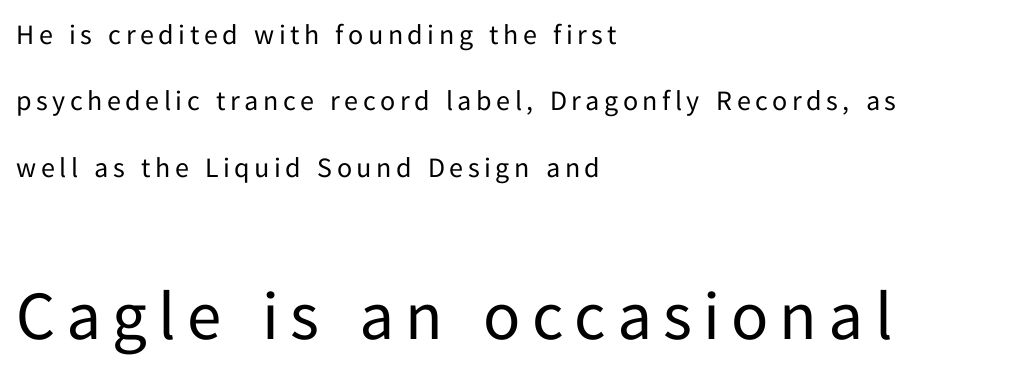
Unbolded letterforms with no extra heft. Every stem runs plumb, perpendicular to the baseline. A great deal of white space separates one row of letters from the next. Varying glyph widths throughout — classic text-font behaviour. Is the lower block the larger one? Yes — the lower block carries the bigger type. The baseline area is clear.
